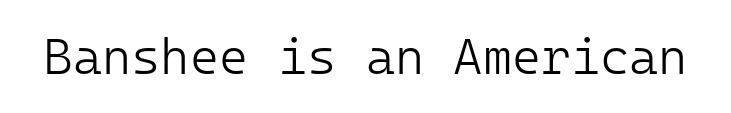
{"serif": "no", "italic": "no", "bold": "no", "weight": "light", "width": "normal", "stroke_contrast": "low", "x_height": "medium", "monospaced": "yes", "underline": "no", "letter_spacing": "normal", "letter_spacing_em": 0.0, "glyph_px": 50}
